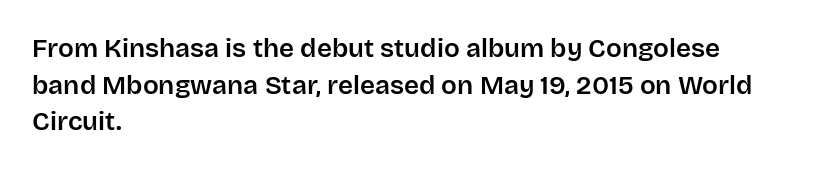
{"italic": "no", "underline": "no", "align": "left", "line_spacing": "normal", "line_spacing_ratio": 1.41, "letter_spacing": "normal", "letter_spacing_em": 0.0, "glyph_px": 26}
